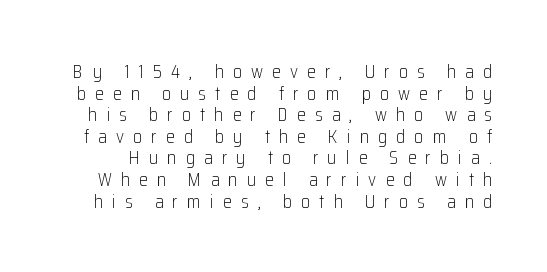
Q: Is the text bold? A: No.
Q: Is the text italic (slanted)? A: No, it is upright.
Q: Is the text underlined? A: No.
Q: Is the spacing between letters normal or unusually wide? A: Unusually wide.
Q: Is the spacing between lines tight, normal or loose? A: Tight.
